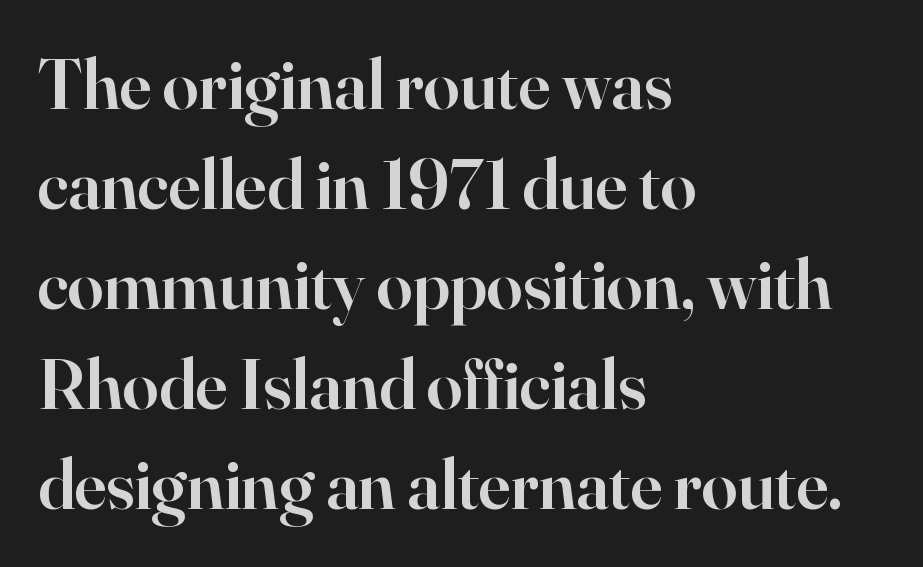
Note: serifs present on the glyphs. A roman cut, with each character standing at attention. These lines are rendered in a variable-pitch font. The line-height multiplier appears to be the usual default. Just letters on the line, the space beneath them empty.
